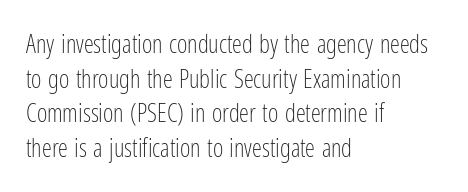
The image shows 25 px text type, upright; set left-aligned, normal line spacing (1.39x), normal letter spacing, not underlined.
